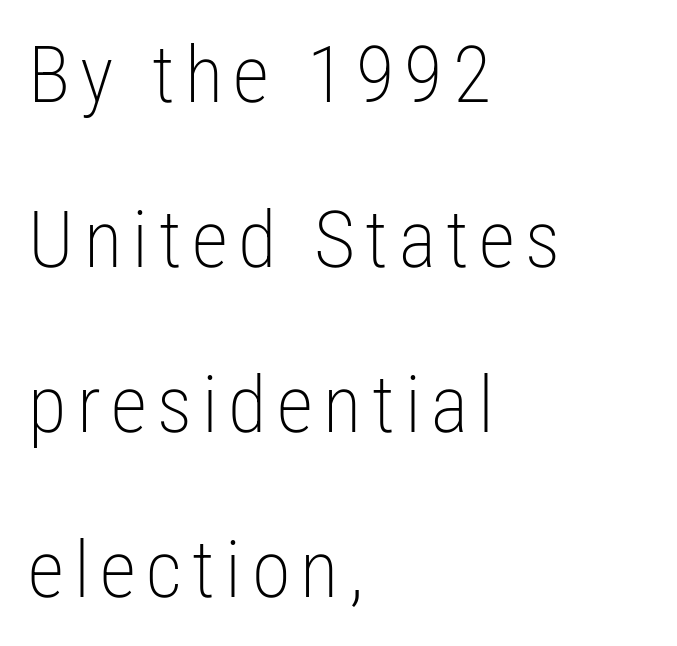
A quiet, ordinary-to-light weight characterises the typeface. I'd call this a sans setting — the letters go barefoot. Airy leading. Descenders are the only things crossing below the line.
